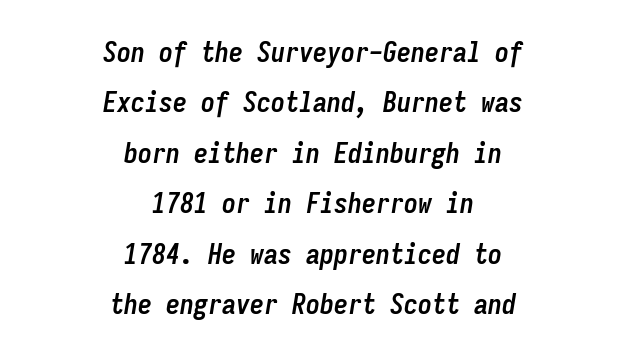
{"italic": "yes", "lean": "right", "slant_degrees": 9, "bold": "yes", "weight": "semibold", "width": "condensed", "stroke_contrast": "low", "x_height": "medium", "monospaced": "yes", "underline": "no", "align": "center", "line_spacing_ratio": 1.8, "letter_spacing": "normal", "letter_spacing_em": 0.0, "glyph_px": 28}
